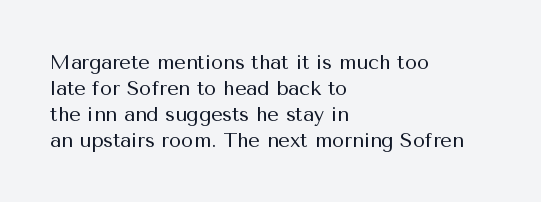
{"italic": "no", "bold": "no", "underline": "no", "align": "left", "line_spacing": "normal", "line_spacing_ratio": 1.3, "letter_spacing": "normal", "letter_spacing_em": 0.0, "glyph_px": 20}
